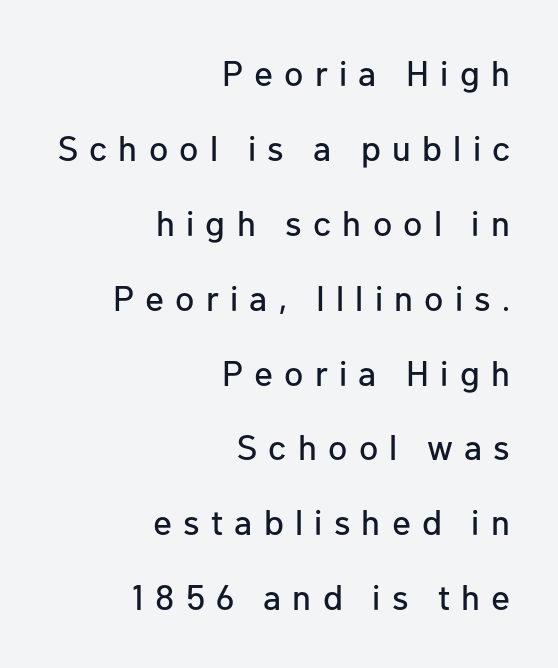
Q: Is the text italic (slanted)? A: No, it is upright.
Q: Is the typeface a serif or a sans-serif typeface? A: Sans-serif.
Q: Is the text underlined? A: No.
Q: How is the paragraph aligned? A: Right-aligned.
Q: Is the spacing between letters normal or unusually wide? A: Unusually wide.
Q: Is the spacing between lines tight, normal or loose? A: Loose.
Q: Width (condensed, normal, or wide)? A: Normal.
Q: Stroke contrast? A: Low.
Q: x-height? A: Medium.
Q: Monospaced? A: No.
